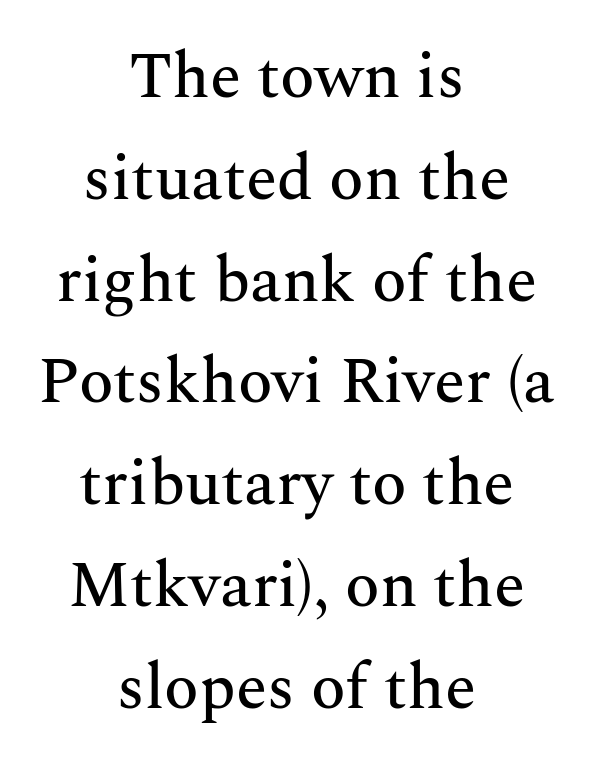
The image shows 64 px serif type, upright; set centered, normal line spacing (1.59x), normal letter spacing, not underlined; medium stroke contrast and a medium x-height.
